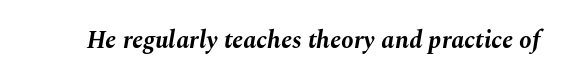
{"italic": "yes", "lean": "right", "slant_degrees": 10, "bold": "yes", "underline": "no", "letter_spacing": "normal", "letter_spacing_em": 0.0, "glyph_px": 25}
